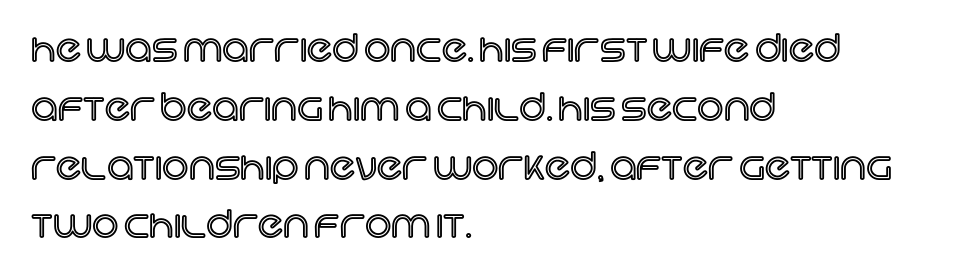
The image shows 37 px text type, upright; set left-aligned, normal line spacing (1.59x), normal letter spacing, not underlined; a large x-height.
